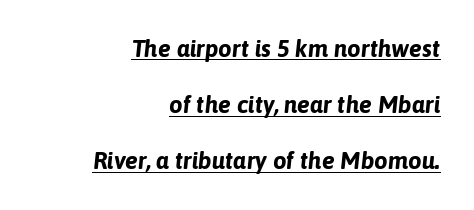
The image shows 24 px bold type, italic (leaning right); set right-aligned, loose line spacing (2.34x), normal letter spacing, underlined.
